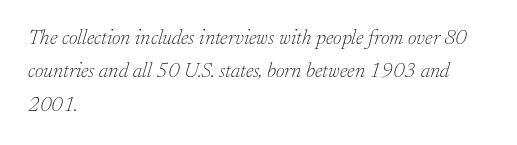
Q: Is the text bold? A: No.
Q: Is the text italic (slanted)? A: Yes, it leans right by about 17 degrees.
Q: Is the text underlined? A: No.
Q: How is the paragraph aligned? A: Left-aligned.
Q: Is the spacing between letters normal or unusually wide? A: Normal.
Q: Is the spacing between lines tight, normal or loose? A: Normal.
